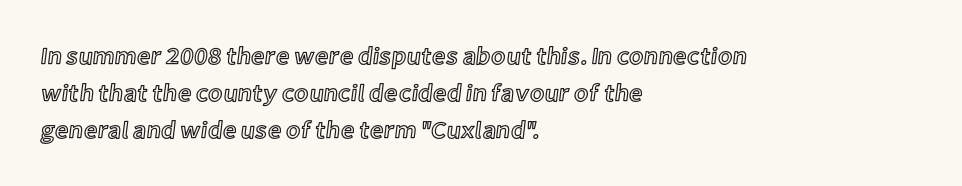
Interline gaps are of average width in this sample. The face used here is rendered with its standard letterfit. Leftover space on each line is placed entirely after the last word. Beneath every word, the page is bare.
